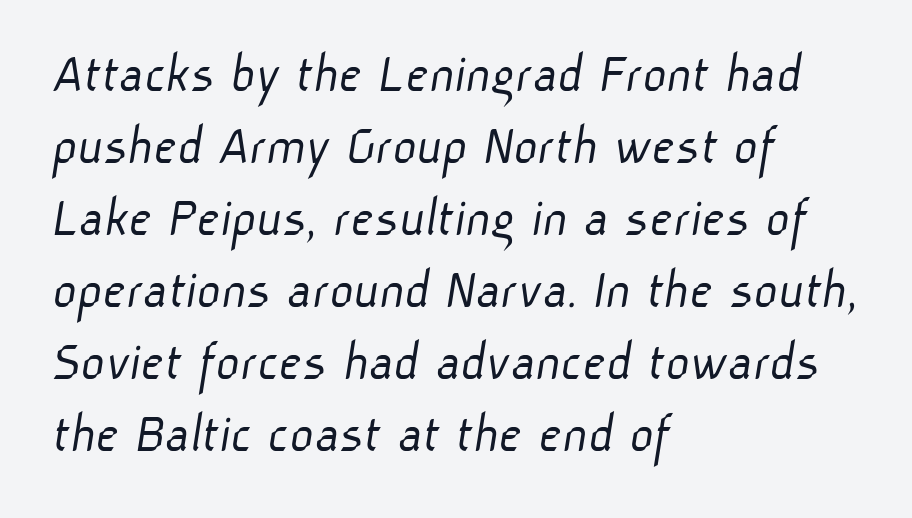
Q: Is the text bold? A: No.
Q: Is the typeface a serif or a sans-serif typeface? A: Sans-serif.
Q: Is the text underlined? A: No.
Q: How is the paragraph aligned? A: Left-aligned.
Q: Is the spacing between letters normal or unusually wide? A: Normal.
Q: Width (condensed, normal, or wide)? A: Normal.
Q: Stroke contrast? A: Low.
Q: x-height? A: Medium.
Q: Monospaced? A: No.
